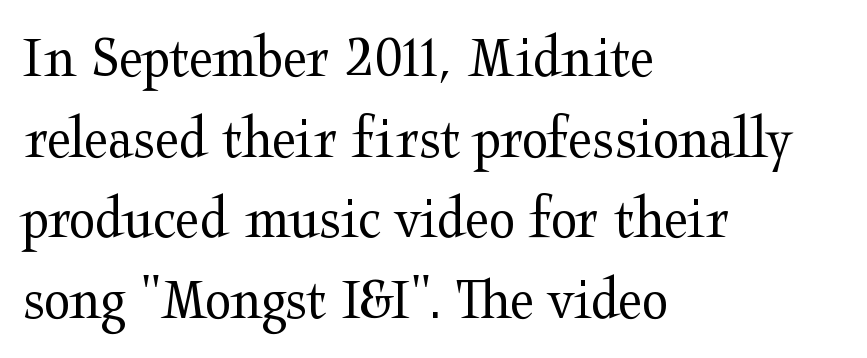
{"serif": "yes", "italic": "no", "bold": "no", "weight": "regular", "width": "wide", "stroke_contrast": "medium", "x_height": "medium", "monospaced": "no", "underline": "no", "align": "left", "line_spacing": "normal", "line_spacing_ratio": 1.32, "letter_spacing": "normal", "letter_spacing_em": 0.0, "glyph_px": 61}
